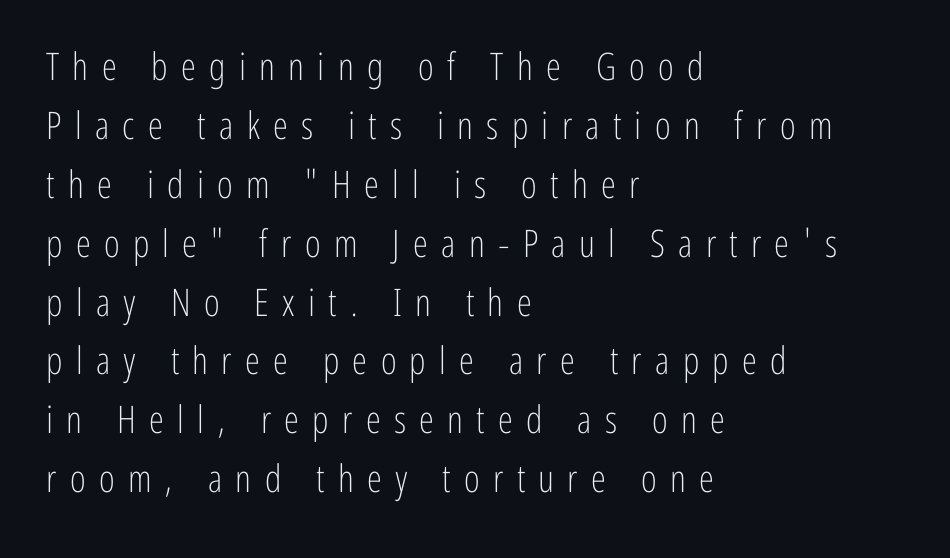
{"serif": "no", "italic": "no", "bold": "no", "weight": "light", "width": "condensed", "stroke_contrast": "low", "x_height": "medium", "monospaced": "no", "underline": "no", "align": "left", "line_spacing": "normal", "line_spacing_ratio": 1.55, "letter_spacing": "wide", "letter_spacing_em": 0.35, "glyph_px": 38}
